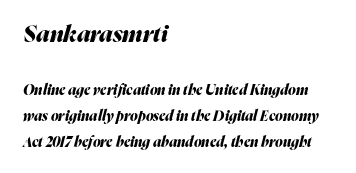
The image shows 23 px bold type, italic (leaning right); set left-aligned, line spacing 1.83x, normal letter spacing, not underlined; the first (top) block is 1.64x larger.
